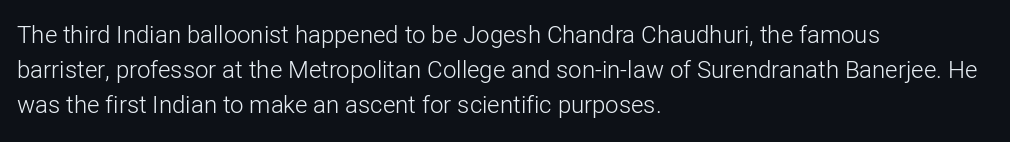
No word sits above an underline. This is the regular roman posture of the typeface. The lines in this sample share a left origin and differ only in where they stop. Successive baselines arrive at the customary interval.
